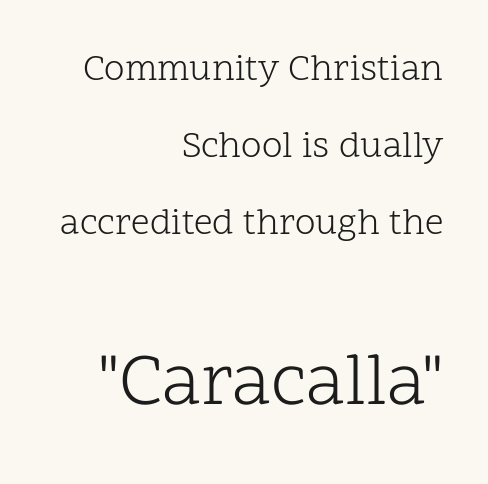
Q: Is the text bold? A: No.
Q: Is the text italic (slanted)? A: No, it is upright.
Q: Is the typeface a serif or a sans-serif typeface? A: Serif.
Q: Is the text underlined? A: No.
Q: How is the paragraph aligned? A: Right-aligned.
Q: Is the spacing between letters normal or unusually wide? A: Normal.
Q: Is the spacing between lines tight, normal or loose? A: Loose.
Q: Which block of text is set in a larger size, the first (top) or the second (bottom)? A: The second (bottom) one.
Q: Width (condensed, normal, or wide)? A: Normal.
Q: Stroke contrast? A: Low.
Q: x-height? A: Medium.
Q: Monospaced? A: No.
